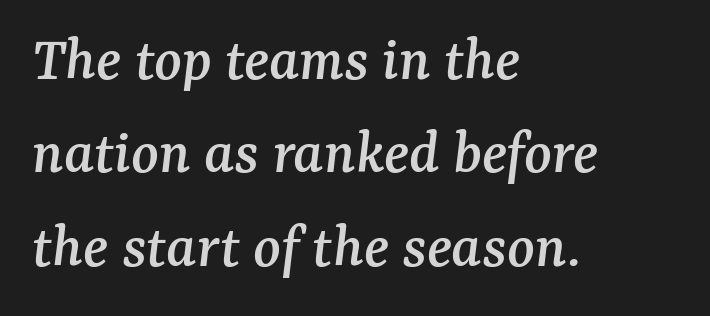
Honestly, there is no underline to notice here at all. Spacing verdict: proportional, widths tailored to each character. The passage is arranged the way most books set body copy — flush left. The font's italic variant was chosen for this text.
